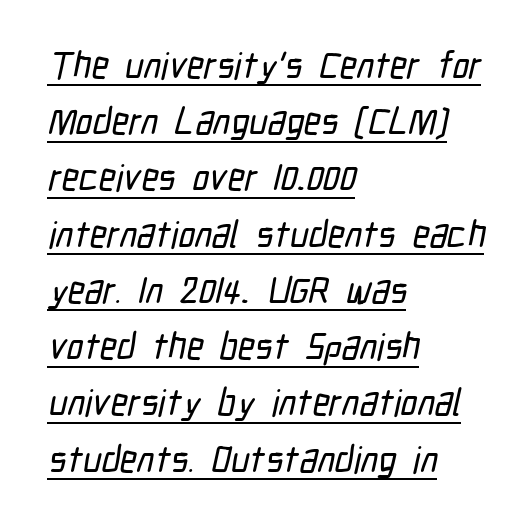
Q: Is the typeface a serif or a sans-serif typeface? A: Sans-serif.
Q: Is the text underlined? A: Yes.
Q: How is the paragraph aligned? A: Left-aligned.
Q: Is the spacing between letters normal or unusually wide? A: Normal.
Q: Is the spacing between lines tight, normal or loose? A: Normal.
Q: Width (condensed, normal, or wide)? A: Condensed.
Q: Stroke contrast? A: Low.
Q: x-height? A: Medium.
Q: Monospaced? A: No.
